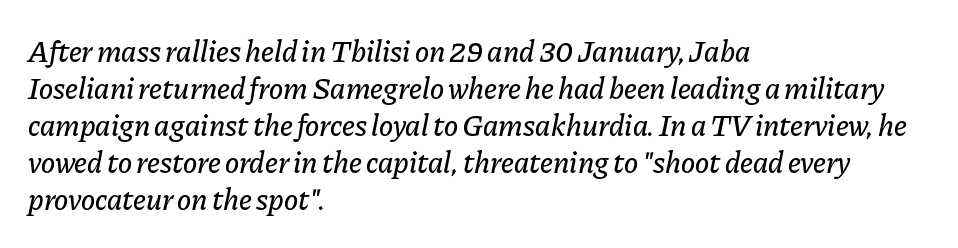
{"italic": "yes", "lean": "right", "slant_degrees": 11, "width": "normal", "stroke_contrast": "low", "x_height": "medium", "monospaced": "no", "underline": "no", "align": "left", "line_spacing_ratio": 1.23, "letter_spacing": "normal", "letter_spacing_em": 0.0, "glyph_px": 30}
